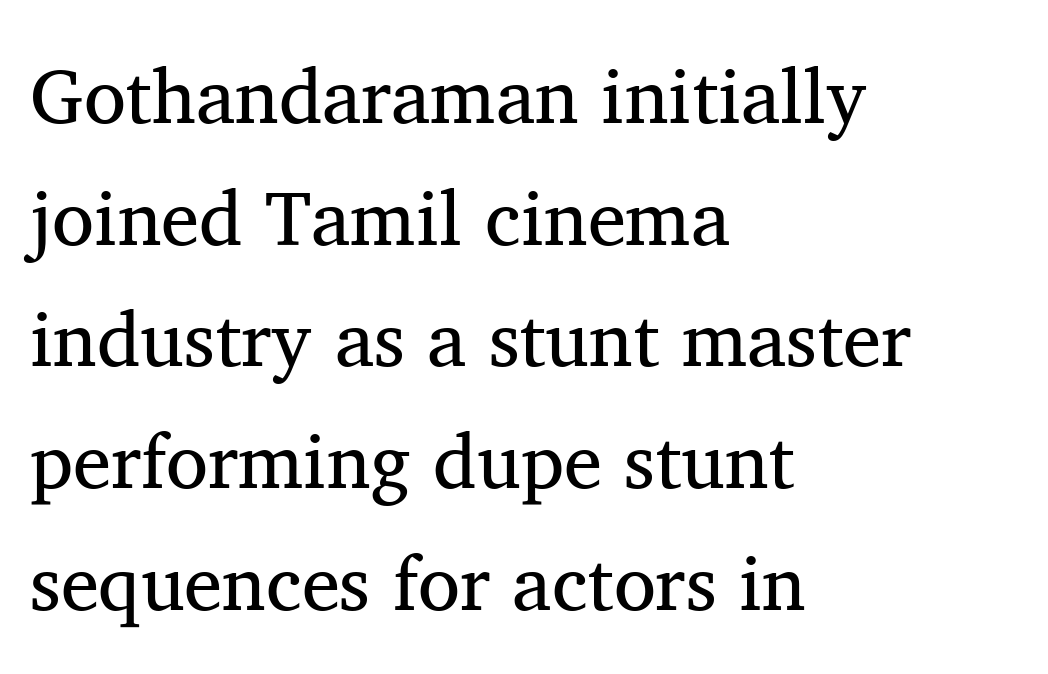
The image shows 77 px regular-weight serif type, upright; set left-aligned, normal line spacing (1.58x), normal letter spacing, not underlined; medium stroke contrast and a medium x-height.
